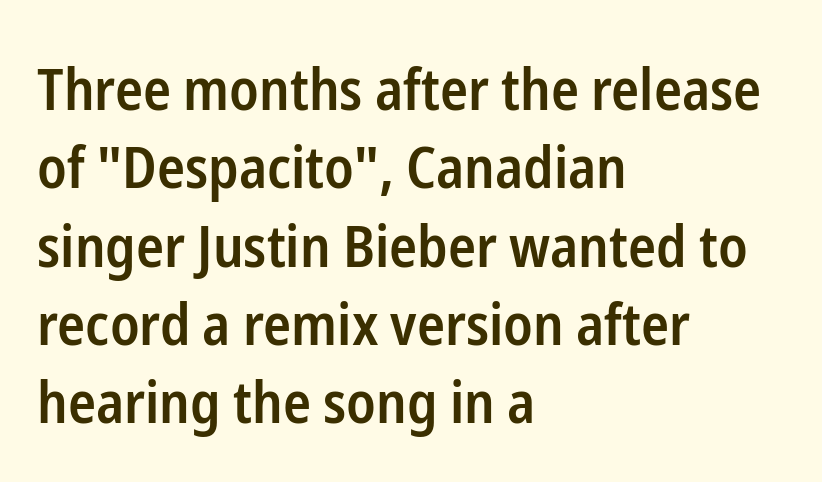
Character widths vary here, with narrow letters taking less room than wide ones. This block has exactly the height ordinary leading produces. The gaps between neighbouring characters are ordinary and unremarkable. Unlike a traditional serif, this face leaves its strokes unadorned. The paragraph has a hard left edge and a soft right edge.
